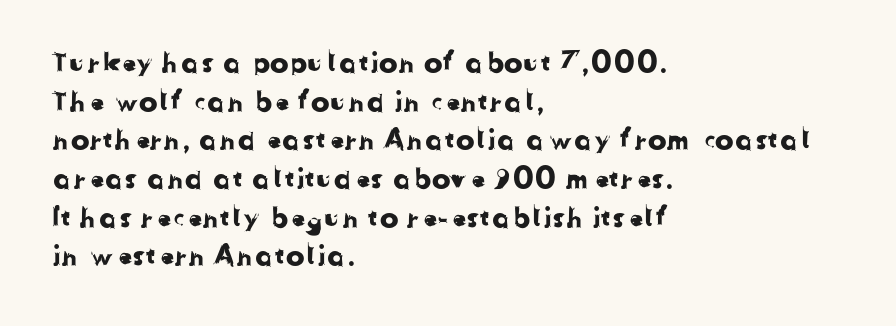
Where is the straight margin? On the left. The tracking reads as untouched default to a designer's eye. A typesetter would call this proportional, since set widths differ per character. The baseline area is clear.
